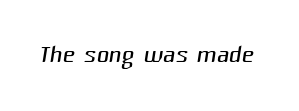
{"serif": "no", "bold": "no", "weight": "light", "width": "normal", "stroke_contrast": "medium", "x_height": "medium", "monospaced": "no", "underline": "no", "letter_spacing": "normal", "letter_spacing_em": 0.0, "glyph_px": 34}
